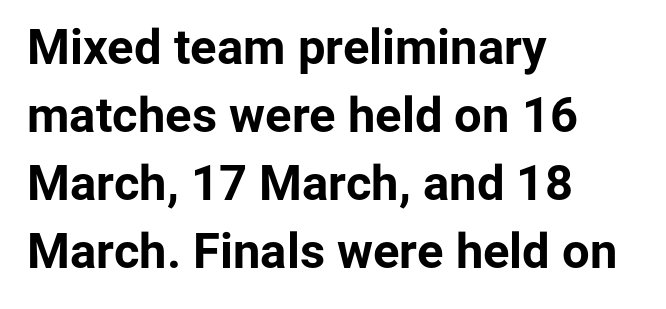
The image shows 49 px bold sans-serif type, upright; set left-aligned, normal line spacing (1.39x), normal letter spacing, not underlined; low stroke contrast and a medium x-height.
